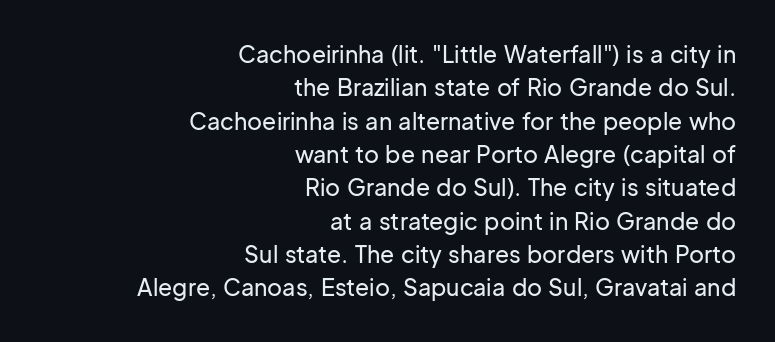
In terms of letterspacing, this is plain default setting. The specimen reads as upright at a glance. Clear beneath every line of the passage. The rows are spaced the way most documents space them. Casual observation: everything's shoved over to the right.
